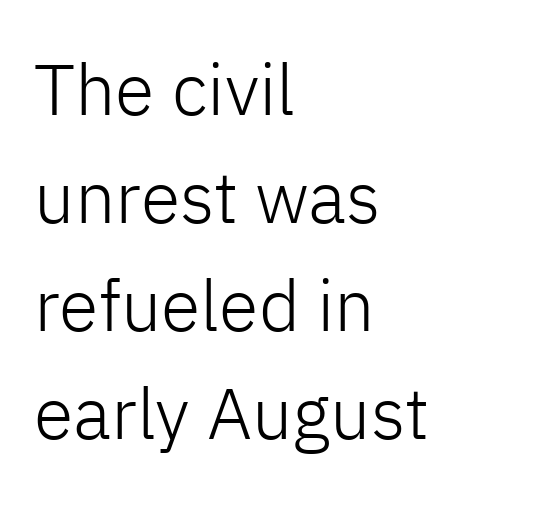
Varying glyph widths throughout — classic text-font behaviour. Compared with a centered layout, this one pins lines to the left instead. The lines sit at an ordinary, default distance from one another. A typesetter would label this face a sans.
